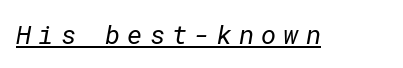
The image shows 26 px text type; set unusually wide letter spacing (+0.27 em), underlined.
